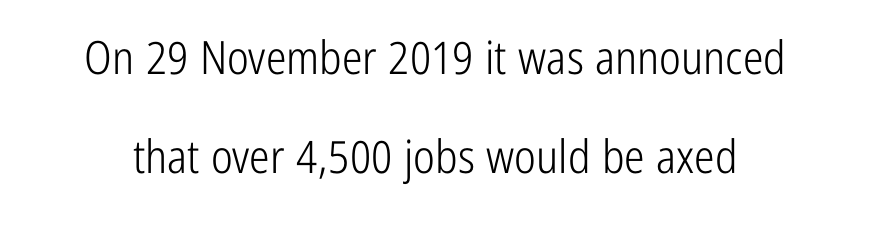
Q: Is the text bold? A: No.
Q: Is the text italic (slanted)? A: No, it is upright.
Q: Is the typeface a serif or a sans-serif typeface? A: Sans-serif.
Q: Is the text underlined? A: No.
Q: Is the spacing between letters normal or unusually wide? A: Normal.
Q: Is the spacing between lines tight, normal or loose? A: Loose.
Q: Width (condensed, normal, or wide)? A: Condensed.
Q: Stroke contrast? A: Low.
Q: x-height? A: Medium.
Q: Monospaced? A: No.
